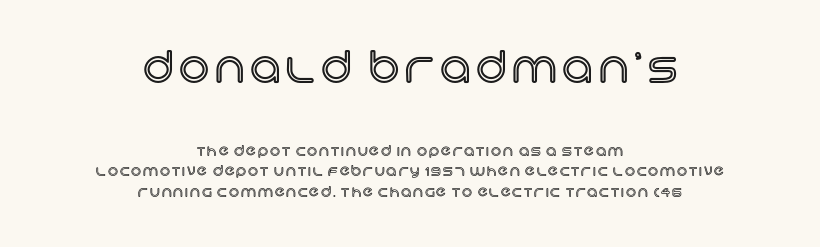
The image shows 42 px text type, upright; set centered, normal line spacing (1.46x), not underlined; the first (top) block is 3.0x larger; a large x-height.
